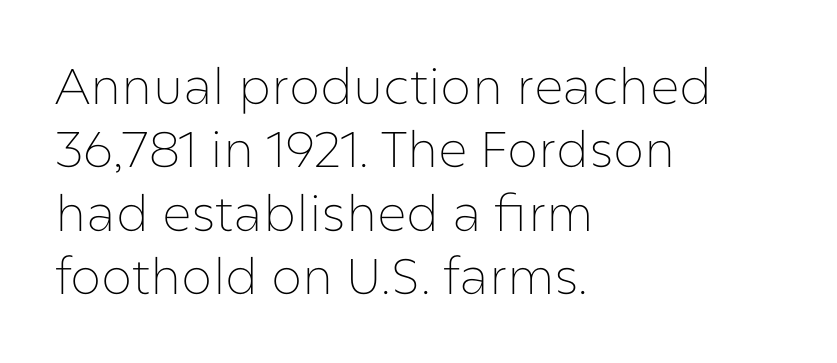
The image shows 50 px thin sans-serif type, upright; set left-aligned, normal line spacing (1.27x), normal letter spacing, not underlined; low stroke contrast and a medium x-height.
